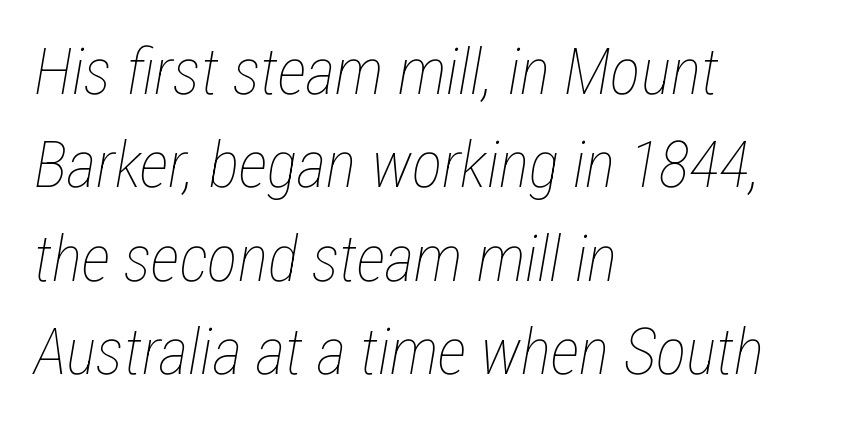
Is this a fixed-width face? No — the glyphs have proportional, varying widths. Check under the words: just untouched page. Letter spacing: default. Leading: standard. The axis of the letterforms is tilted away from vertical.
